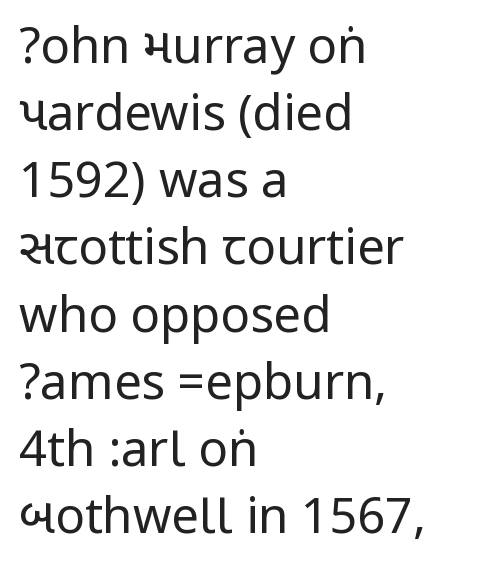
The image shows 49 px regular-weight, condensed sans-serif type, upright; set left-aligned, normal line spacing (1.37x), normal letter spacing, not underlined; low stroke contrast.
